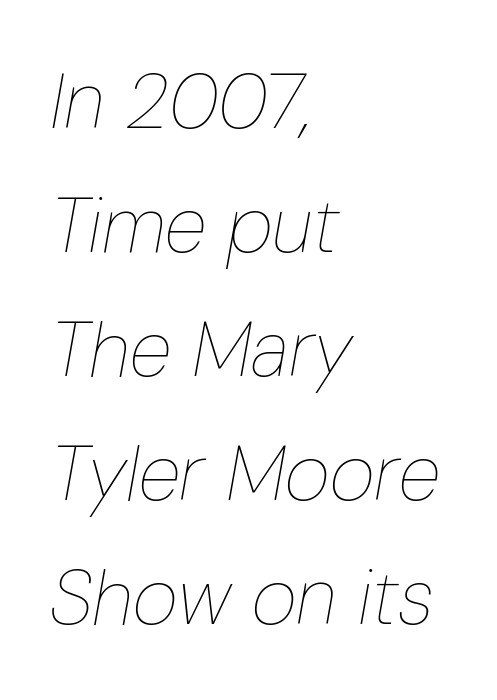
Q: Is the text bold? A: No.
Q: Is the text italic (slanted)? A: Yes, it leans right by about 10 degrees.
Q: Is the text underlined? A: No.
Q: How is the paragraph aligned? A: Left-aligned.
Q: Is the spacing between letters normal or unusually wide? A: Normal.
Q: Is the spacing between lines tight, normal or loose? A: Normal.
Q: Width (condensed, normal, or wide)? A: Condensed.
Q: Stroke contrast? A: Low.
Q: x-height? A: Medium.
Q: Monospaced? A: No.
